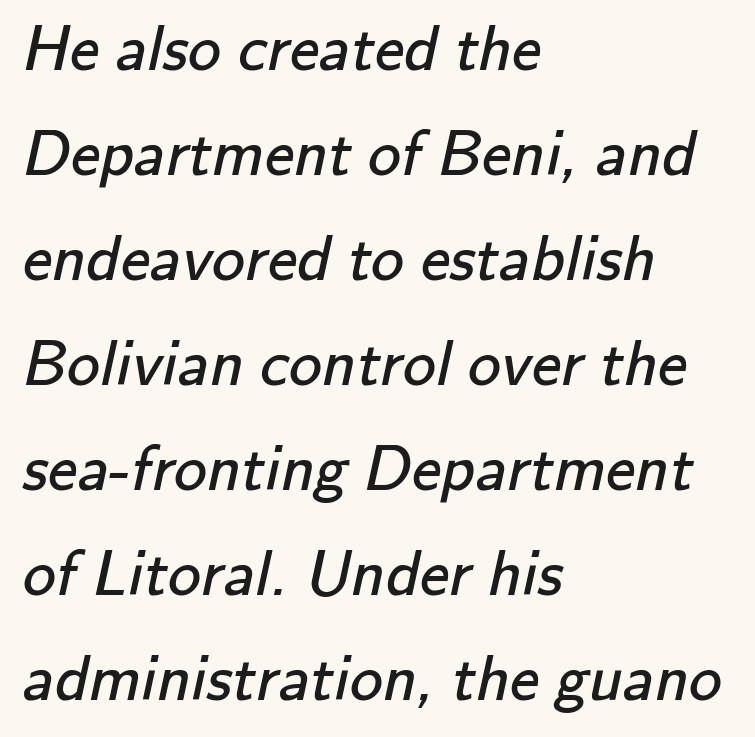
{"serif": "no", "bold": "no", "weight": "regular", "width": "normal", "stroke_contrast": "low", "x_height": "small", "monospaced": "no", "underline": "no", "align": "left", "line_spacing": "normal", "line_spacing_ratio": 1.59, "letter_spacing": "normal", "letter_spacing_em": 0.0, "glyph_px": 66}
